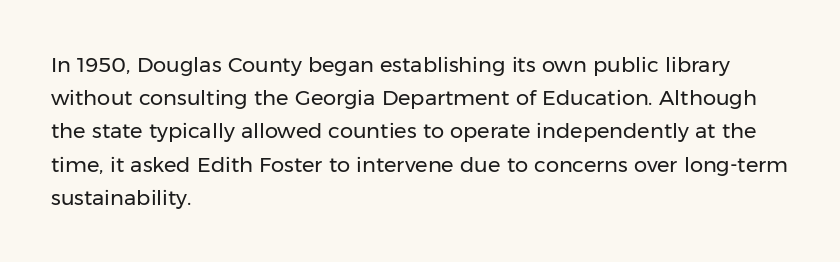
The face looks like a standard text weight, possibly lighter. Short and long lines alike share a common starting point at left. Vertically, the passage feels balanced, rows spaced as you'd expect. A bare baseline throughout the passage. Here the glyphs are tracked normally, forming tight word shapes.
